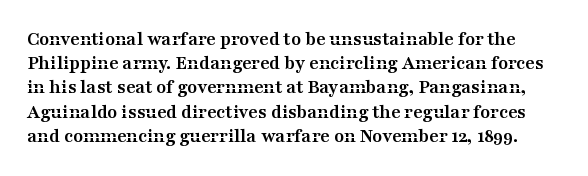
The image shows 20 px bold type, upright; set line spacing 1.21x, normal letter spacing, not underlined.
